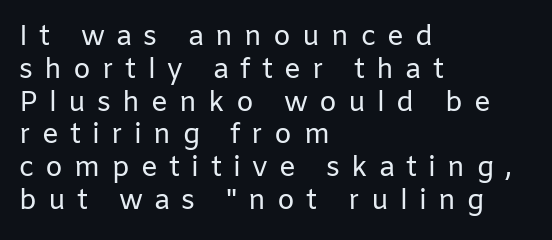
{"serif": "no", "italic": "no", "bold": "no", "weight": "regular", "width": "normal", "stroke_contrast": "low", "x_height": "medium", "monospaced": "no", "underline": "no", "align": "left", "line_spacing_ratio": 1.17, "letter_spacing": "wide", "letter_spacing_em": 0.4, "glyph_px": 28}
